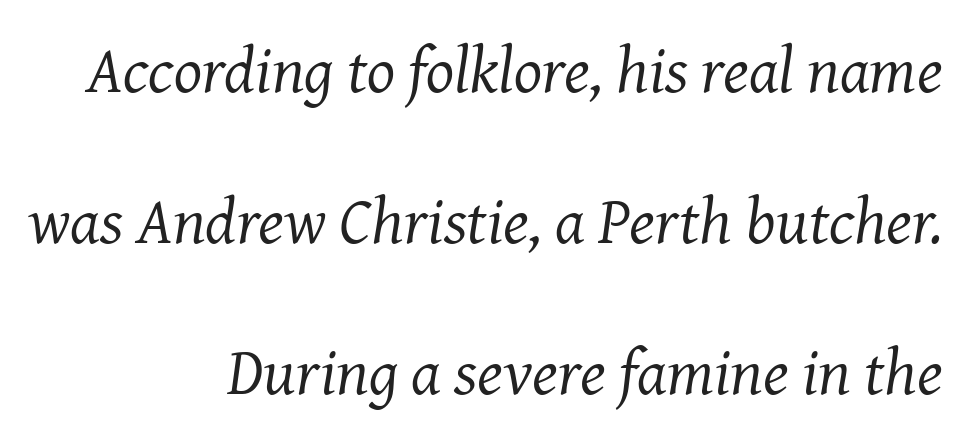
{"serif": "yes", "italic": "yes", "lean": "right", "slant_degrees": 8, "bold": "no", "weight": "regular", "width": "normal", "stroke_contrast": "medium", "x_height": "medium", "monospaced": "no", "underline": "no", "align": "right", "line_spacing": "loose", "line_spacing_ratio": 2.29, "letter_spacing": "normal", "letter_spacing_em": 0.0, "glyph_px": 66}
